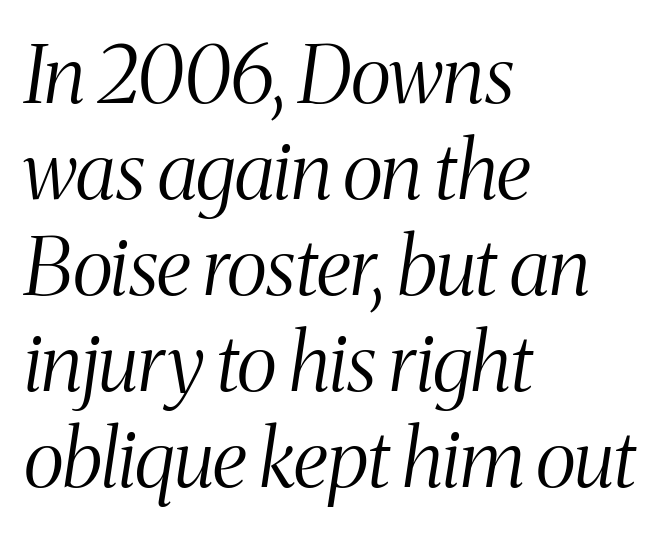
Q: Is the text bold? A: No.
Q: Is the text italic (slanted)? A: Yes, it leans right by about 8 degrees.
Q: Is the typeface a serif or a sans-serif typeface? A: Serif.
Q: Is the text underlined? A: No.
Q: How is the paragraph aligned? A: Left-aligned.
Q: Is the spacing between letters normal or unusually wide? A: Normal.
Q: Width (condensed, normal, or wide)? A: Condensed.
Q: Stroke contrast? A: Medium.
Q: x-height? A: Medium.
Q: Monospaced? A: No.
